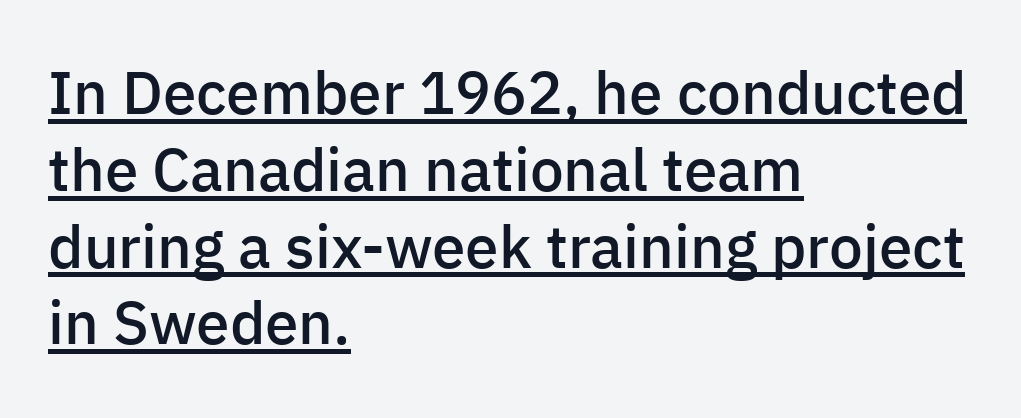
{"serif": "no", "italic": "no", "bold": "semi", "weight": "semibold", "width": "normal", "stroke_contrast": "low", "x_height": "medium", "monospaced": "no", "underline": "yes", "align": "left", "line_spacing": "normal", "line_spacing_ratio": 1.28, "letter_spacing": "normal", "letter_spacing_em": 0.0, "glyph_px": 60}
